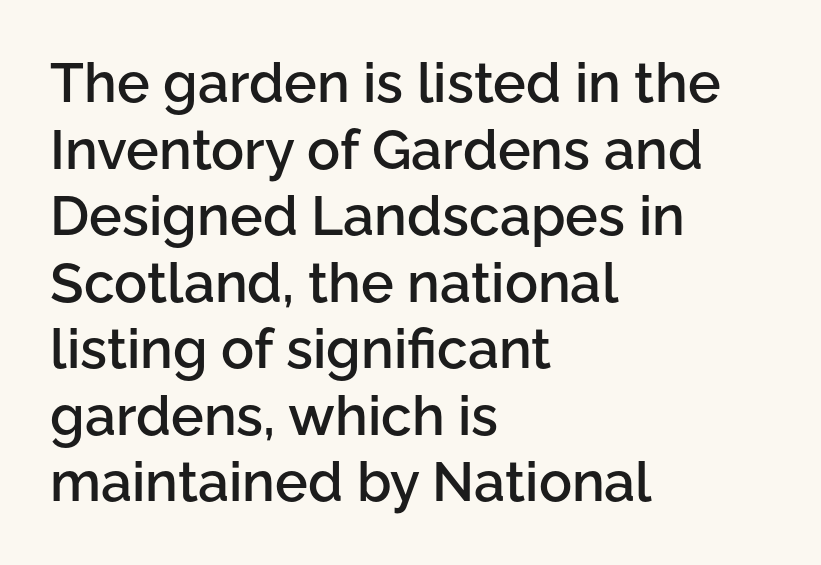
Are there feet on the stems? There aren't — it's a sans. A typesetter would call this proportional, since set widths differ per character. The characters look somewhat weighty, a semibold short of true bold. The glyphs are unaccompanied by any horizontal stroke below them. The ragged edge is on the right, which tells us the setting is flush left.
